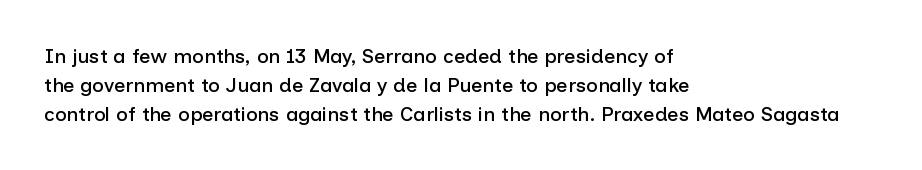
{"italic": "no", "underline": "no", "align": "left", "line_spacing": "normal", "line_spacing_ratio": 1.45, "letter_spacing": "normal", "letter_spacing_em": 0.0, "glyph_px": 20}
